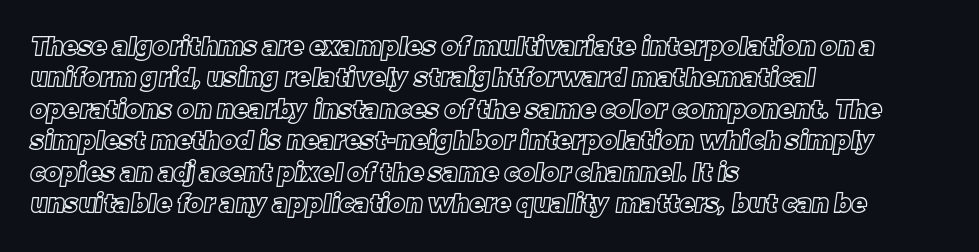
{"underline": "no", "align": "left", "line_spacing": "normal", "line_spacing_ratio": 1.26, "letter_spacing": "normal", "letter_spacing_em": 0.0, "glyph_px": 25}
